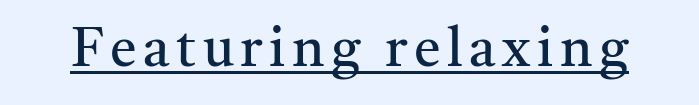
{"serif": "yes", "italic": "no", "bold": "no", "weight": "regular", "width": "normal", "stroke_contrast": "medium", "x_height": "medium", "monospaced": "no", "underline": "yes", "glyph_px": 54}
